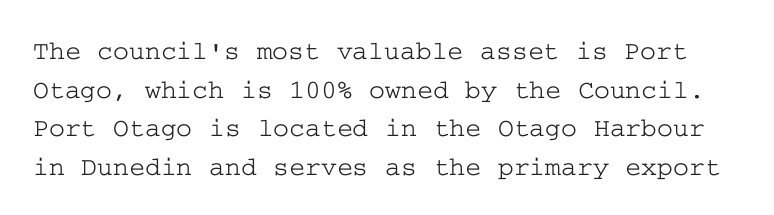
The image shows 27 px text type, upright; set normal line spacing (1.43x), normal letter spacing, not underlined.
